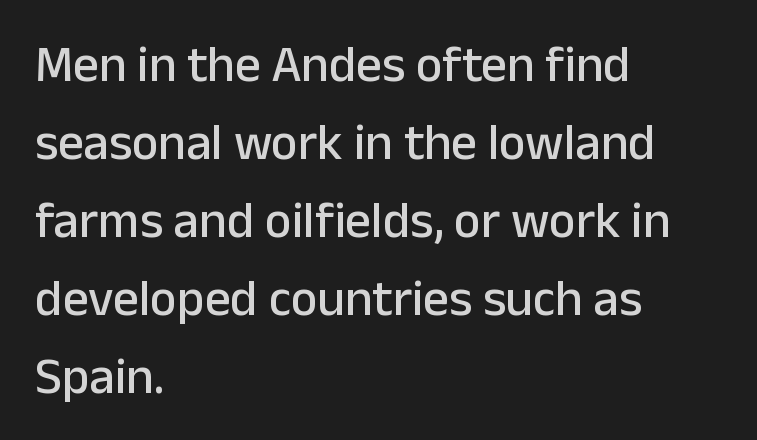
The image shows 51 px sans-serif type, upright; set left-aligned, normal line spacing (1.53x), normal letter spacing, not underlined; low stroke contrast and a medium x-height.
